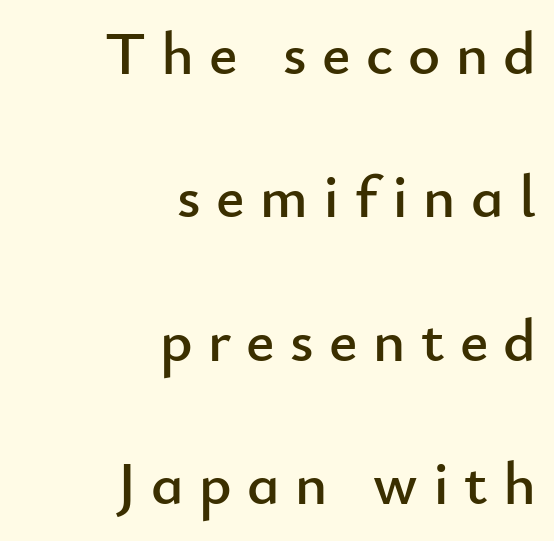
{"serif": "no", "italic": "no", "width": "normal", "stroke_contrast": "low", "x_height": "small", "monospaced": "no", "underline": "no", "align": "right", "line_spacing": "loose", "line_spacing_ratio": 2.35, "letter_spacing": "wide", "letter_spacing_em": 0.25, "glyph_px": 61}
